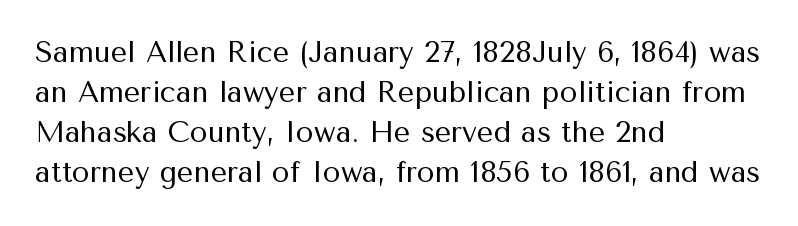
{"serif": "no", "italic": "no", "bold": "no", "weight": "regular", "width": "normal", "stroke_contrast": "medium", "x_height": "medium", "monospaced": "no", "underline": "no", "align": "left", "line_spacing": "normal", "line_spacing_ratio": 1.38, "letter_spacing": "normal", "letter_spacing_em": 0.0, "glyph_px": 29}
